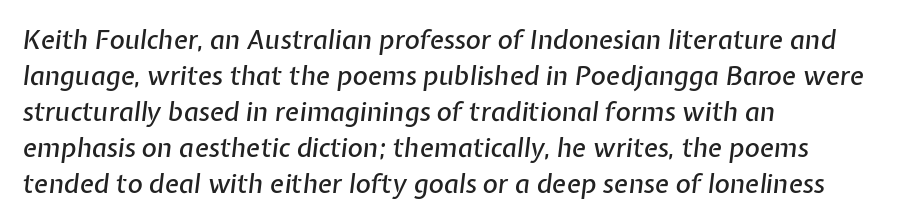
The setting favours the left margin, as ordinary paragraphs usually do. Is the type slanted? Yes — the strokes lean at a clear angle. Has an underline been added? It has not. This sample keeps an unexceptional amount of space between lines. The line texture is even and compact thanks to regular tracking.
